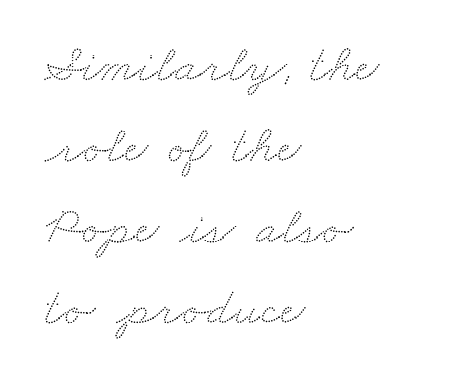
{"width": "wide", "stroke_contrast": "low", "x_height": "small", "monospaced": "no", "underline": "no", "align": "left", "line_spacing": "normal", "line_spacing_ratio": 1.56, "letter_spacing": "normal", "letter_spacing_em": 0.0, "glyph_px": 52}
